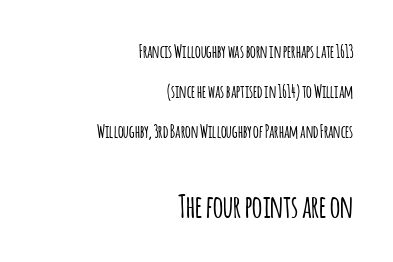
The glyphs in this specimen are sans serif. No word sits above an underline. Casual observation: everything's shoved over to the right. Larger block? The one below; the one above is distinctly smaller.
